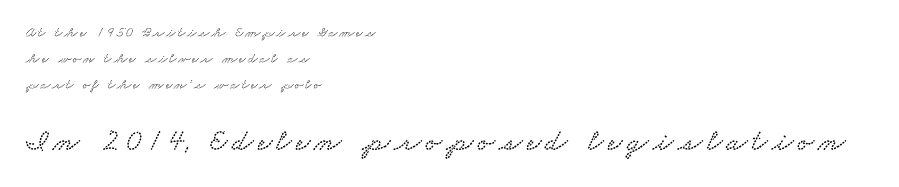
Q: Is the typeface a serif or a sans-serif typeface? A: Serif.
Q: Is the text underlined? A: No.
Q: How is the paragraph aligned? A: Left-aligned.
Q: Which block of text is set in a larger size, the first (top) or the second (bottom)? A: The second (bottom) one.
Q: Width (condensed, normal, or wide)? A: Wide.
Q: Stroke contrast? A: Low.
Q: x-height? A: Small.
Q: Monospaced? A: No.
